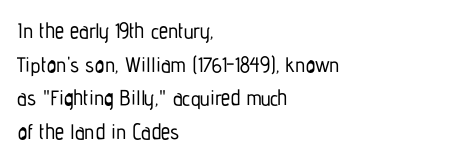
{"italic": "no", "underline": "no", "align": "left", "line_spacing": "normal", "line_spacing_ratio": 1.6, "letter_spacing": "normal", "letter_spacing_em": 0.0, "glyph_px": 21}
